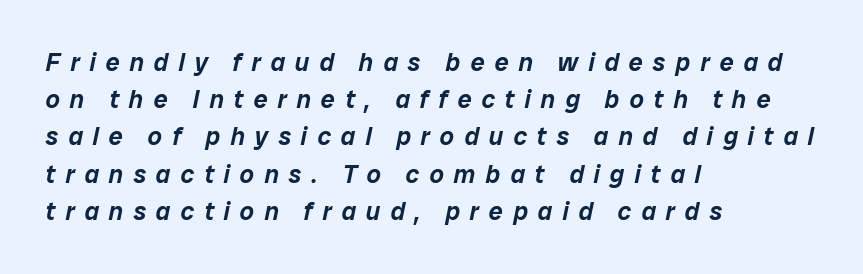
Normally led — the rows are evenly, conventionally spaced. A typesetter would call this heavily tracked-out type. The zone under the glyphs is completely vacant. The paragraph has a hard left edge and a soft right edge.
